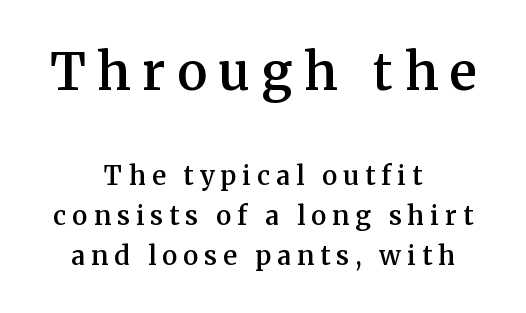
{"serif": "yes", "italic": "no", "bold": "semi", "weight": "semibold", "width": "normal", "stroke_contrast": "medium", "x_height": "medium", "monospaced": "no", "underline": "no", "align": "center", "line_spacing": "normal", "line_spacing_ratio": 1.55, "letter_spacing": "wide", "letter_spacing_em": 0.23, "larger_block": "first", "size_ratio": 1.96, "glyph_px": 51}
